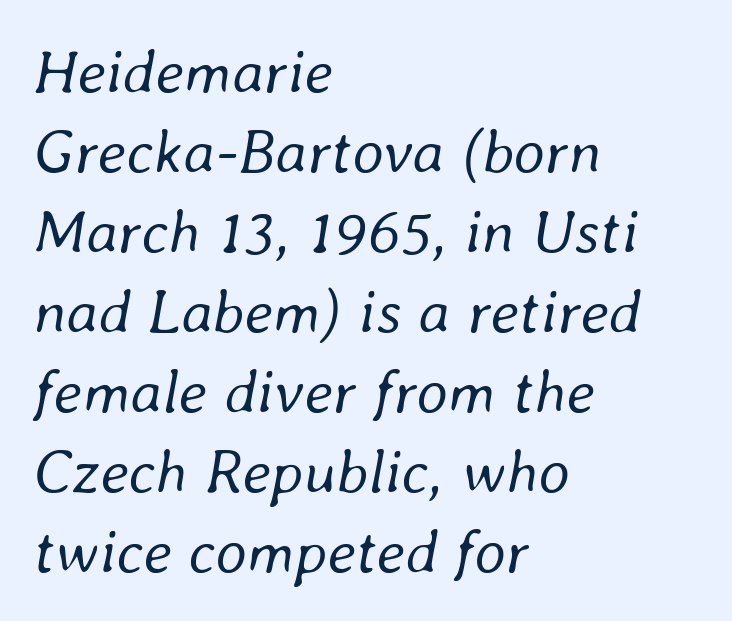
Q: Is the text bold? A: No.
Q: Is the text italic (slanted)? A: Yes, it leans right by about 8 degrees.
Q: Is the text underlined? A: No.
Q: How is the paragraph aligned? A: Left-aligned.
Q: Is the spacing between letters normal or unusually wide? A: Normal.
Q: Is the spacing between lines tight, normal or loose? A: Normal.
Q: Width (condensed, normal, or wide)? A: Normal.
Q: Stroke contrast? A: Low.
Q: x-height? A: Medium.
Q: Monospaced? A: No.
